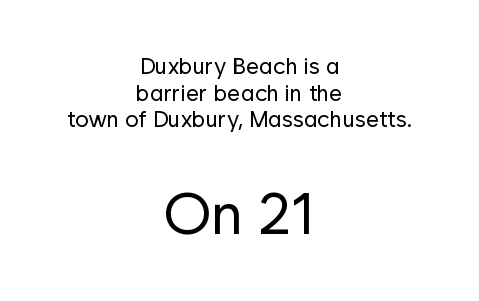
Q: Is the text bold? A: No.
Q: Is the text italic (slanted)? A: No, it is upright.
Q: Is the typeface a serif or a sans-serif typeface? A: Sans-serif.
Q: Is the text underlined? A: No.
Q: How is the paragraph aligned? A: Centered.
Q: Is the spacing between letters normal or unusually wide? A: Normal.
Q: Which block of text is set in a larger size, the first (top) or the second (bottom)? A: The second (bottom) one.
Q: Width (condensed, normal, or wide)? A: Normal.
Q: Stroke contrast? A: Low.
Q: x-height? A: Medium.
Q: Monospaced? A: No.
